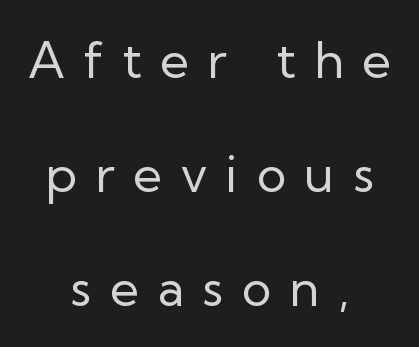
{"serif": "no", "italic": "no", "bold": "no", "weight": "regular", "width": "normal", "stroke_contrast": "low", "x_height": "medium", "monospaced": "no", "underline": "no", "align": "center", "line_spacing": "loose", "line_spacing_ratio": 2.28, "letter_spacing": "wide", "letter_spacing_em": 0.37, "glyph_px": 50}
